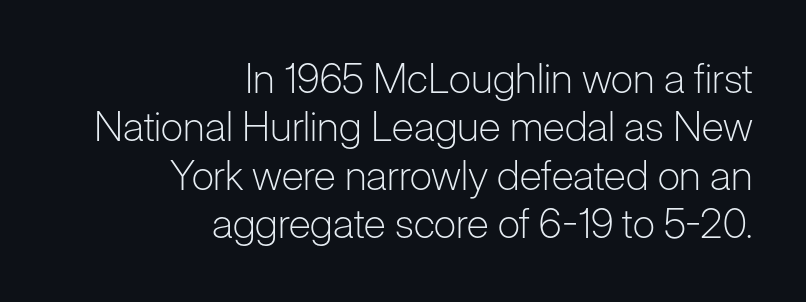
The image shows 41 px light sans-serif type, upright; set right-aligned, line spacing 1.18x, normal letter spacing, not underlined; low stroke contrast and a medium x-height.
